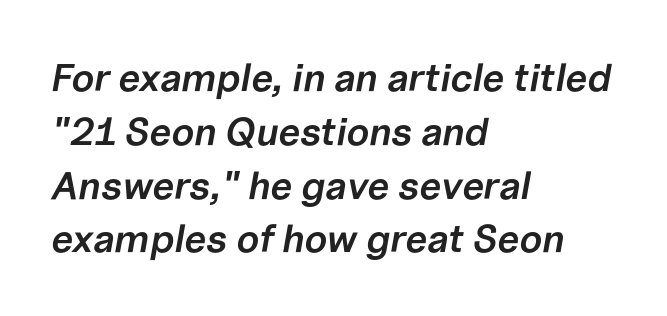
Letters rest on an invisible, unmarked baseline. Notice the strokes are somewhat thickened but not fully heavy: this is a semibold. The face used here is proportionally spaced, like ordinary book or web type. Notice how the stems are inclined rather than vertical — that's the hallmark of italics. Students, note that the glyphs here touch the page at normal intervals.
